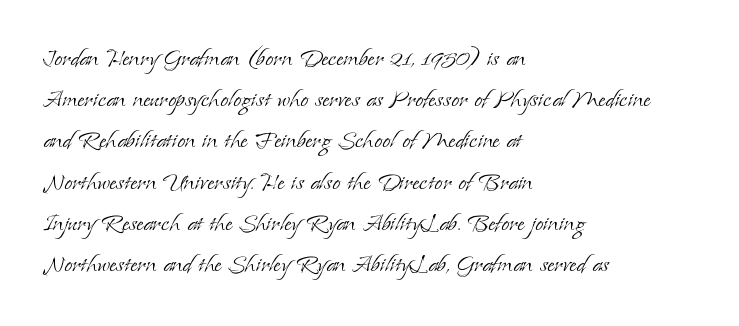
This sample has the flowing, uneven cadence of proportional lettering. The typeface has the unassuming heft of standard copy or less. What's the leading like? Ordinary, nothing unusual. Old-style or modern, the face here clearly has serifs.
